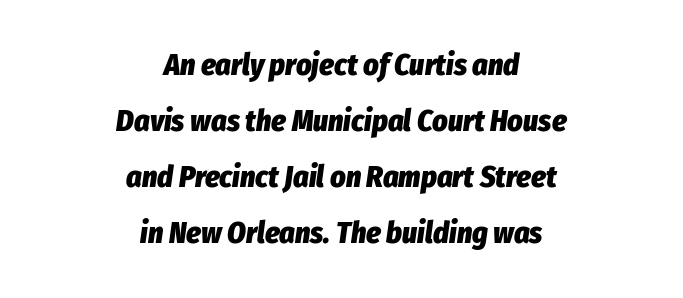
{"italic": "yes", "lean": "right", "slant_degrees": 8, "bold": "yes", "weight": "heavy", "width": "condensed", "stroke_contrast": "low", "x_height": "medium", "monospaced": "no", "underline": "no", "align": "center", "line_spacing_ratio": 1.87, "letter_spacing": "normal", "letter_spacing_em": 0.0, "glyph_px": 30}
